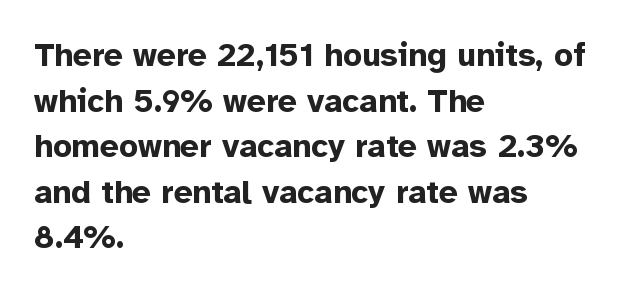
The words here are not underlined. A typesetter would call this leading conventional body-copy spacing. The letters stand straight up with perfectly vertical stems. Grotesque or geometric, the face here clearly has no serifs. Summary of weight: heavy, a full bold. Between one letter and the next there's only the usual sliver of space.
